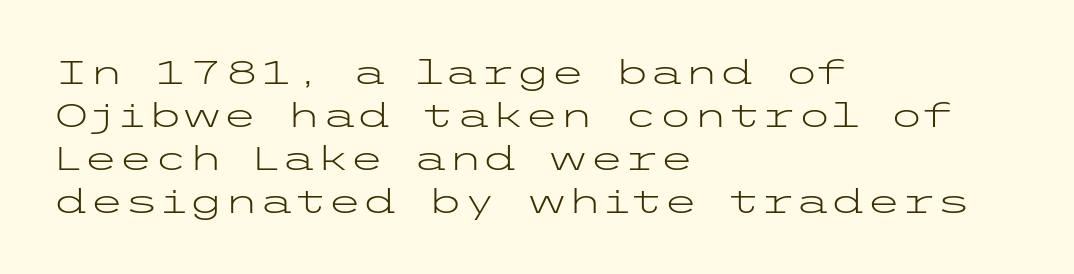
Q: Is the text bold? A: No.
Q: Is the text italic (slanted)? A: No, it is upright.
Q: Is the typeface a serif or a sans-serif typeface? A: Sans-serif.
Q: Is the text underlined? A: No.
Q: How is the paragraph aligned? A: Left-aligned.
Q: Is the spacing between letters normal or unusually wide? A: Normal.
Q: Is the spacing between lines tight, normal or loose? A: Normal.
Q: Width (condensed, normal, or wide)? A: Wide.
Q: Stroke contrast? A: Low.
Q: x-height? A: Medium.
